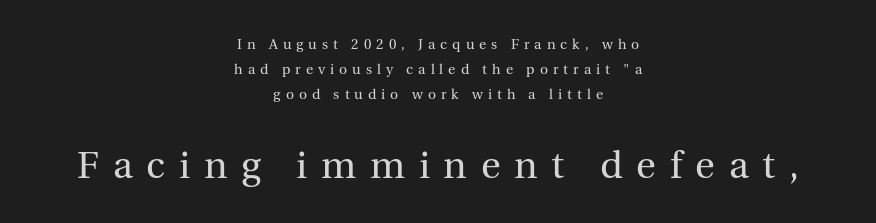
The image shows 38 px regular-weight serif type, upright; set centered, line spacing 1.8x, unusually wide letter spacing (+0.36 em), not underlined; the second (bottom) block is 2.71x larger; a medium x-height.
